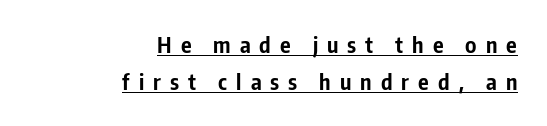
{"italic": "no", "bold": "yes", "underline": "yes", "align": "right", "line_spacing": "normal", "line_spacing_ratio": 1.69, "letter_spacing": "wide", "letter_spacing_em": 0.41, "glyph_px": 22}
